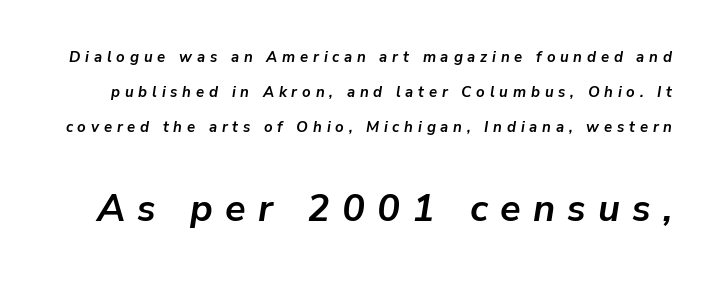
{"italic": "yes", "lean": "right", "slant_degrees": 9, "bold": "yes", "weight": "semibold", "width": "normal", "stroke_contrast": "low", "x_height": "medium", "monospaced": "no", "underline": "no", "line_spacing": "loose", "line_spacing_ratio": 2.34, "letter_spacing": "wide", "letter_spacing_em": 0.32, "larger_block": "second", "size_ratio": 2.53, "glyph_px": 38}
